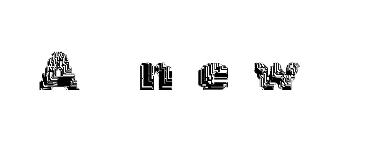
Q: Is the text italic (slanted)? A: No, it is upright.
Q: Is the text underlined? A: No.
Q: Is the spacing between letters normal or unusually wide? A: Unusually wide.
Q: Width (condensed, normal, or wide)? A: Normal.
Q: x-height? A: Medium.
Q: Monospaced? A: No.
